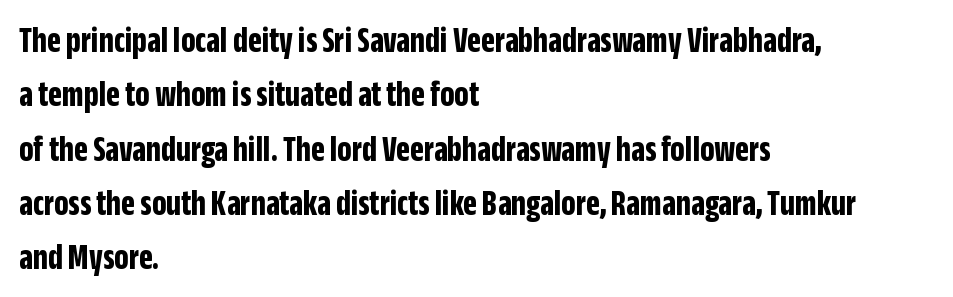
A clean baseline with only descenders dipping below it. A normal amount of white space separates one row of letters from the next. The characters display no serif detailing; their extremities are plain. Looks like regular typesetting: each glyph gets only the width it needs. The horizontal fit of the characters is conventional and even.
